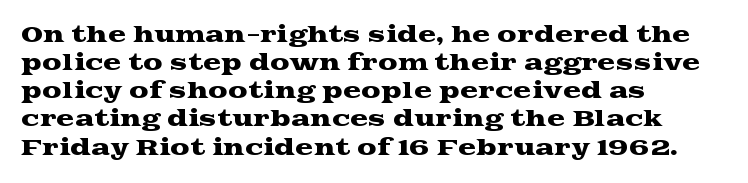
{"italic": "no", "underline": "no", "align": "left", "line_spacing": "normal", "line_spacing_ratio": 1.28, "letter_spacing": "normal", "letter_spacing_em": 0.0, "glyph_px": 22}
